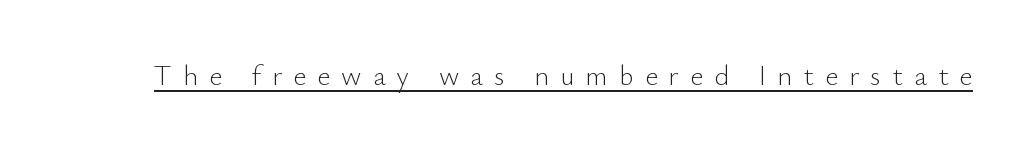
The image shows 28 px light sans-serif type, upright; set unusually wide letter spacing (+0.4 em), underlined; low stroke contrast and a small x-height.
